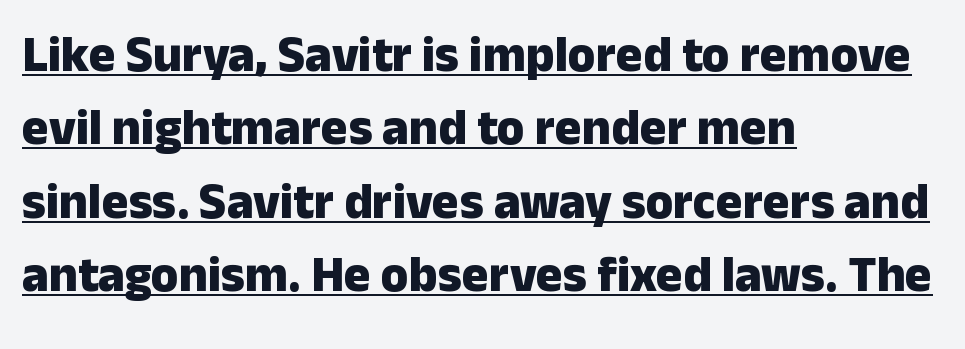
The image shows 50 px heavy sans-serif type, upright; set left-aligned, normal line spacing (1.47x), normal letter spacing, underlined; low stroke contrast and a medium x-height.
